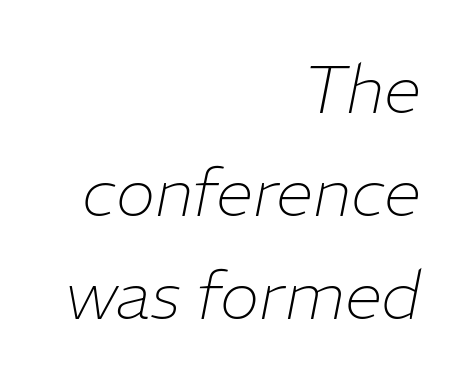
Q: Is the text bold? A: No.
Q: Is the text italic (slanted)? A: Yes, it leans right by about 11 degrees.
Q: Is the text underlined? A: No.
Q: How is the paragraph aligned? A: Right-aligned.
Q: Is the spacing between letters normal or unusually wide? A: Normal.
Q: Is the spacing between lines tight, normal or loose? A: Normal.
Q: Width (condensed, normal, or wide)? A: Normal.
Q: Stroke contrast? A: Low.
Q: x-height? A: Medium.
Q: Monospaced? A: No.
